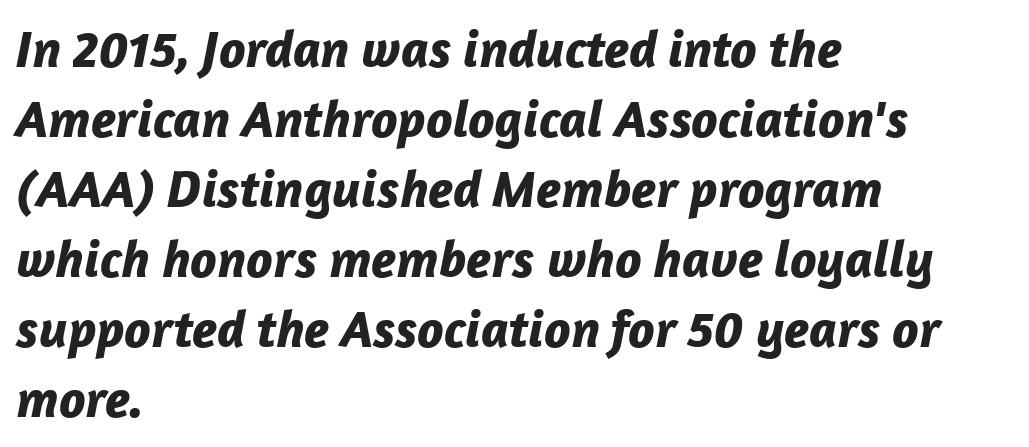
The image shows 53 px bold type, italic (leaning right); set left-aligned, normal line spacing (1.32x), normal letter spacing, not underlined; low stroke contrast and a medium x-height.
